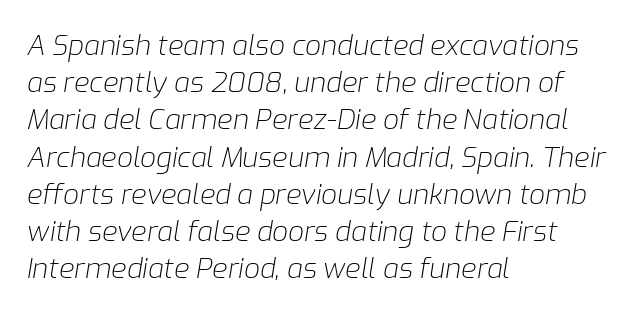
{"italic": "yes", "lean": "right", "slant_degrees": 9, "bold": "no", "weight": "light", "width": "normal", "stroke_contrast": "low", "x_height": "medium", "monospaced": "no", "underline": "no", "align": "left", "line_spacing": "normal", "line_spacing_ratio": 1.33, "letter_spacing": "normal", "letter_spacing_em": 0.0, "glyph_px": 28}
